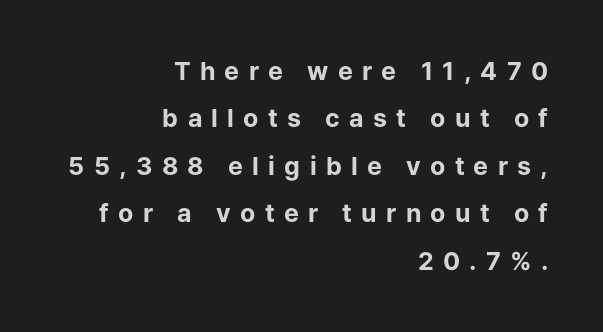
The image shows 25 px bold type, upright; set right-aligned, loose line spacing (1.9x), unusually wide letter spacing (+0.37 em), not underlined.
